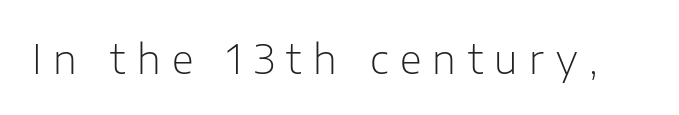
Look at the bottom of the vertical strokes: they stop flat, with no serifs. The gaps between neighbouring characters are conspicuously large. This rendering features lettering with no underline. Posture: straight, roman, zero tilt. A typesetter would call this proportional, since set widths differ per character. No letter is thick-stroked: the sample isn't bold.
